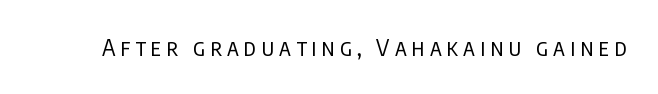
Nope, not italic — everything's standing straight. Observe the wide spacing: letters keep a clear distance from each other. No chunkiness to these letters — they're not bold. The baseline area is clear.
